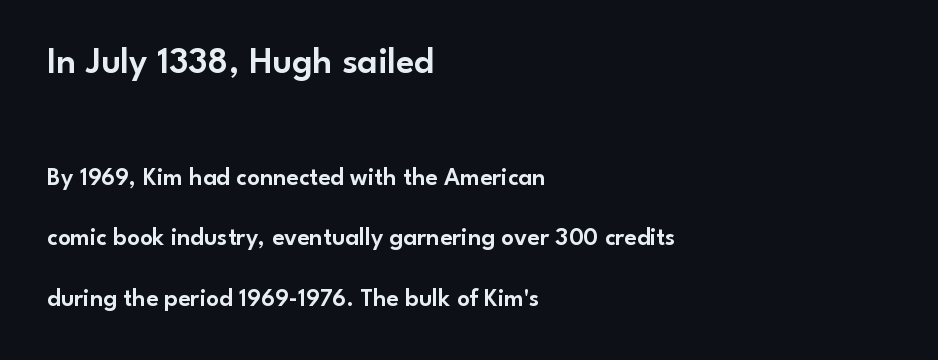
Typesetter's note — upper block bumped up in size, lower block left smaller. Is there any slant? The stems are plumb. Looks like regular typesetting: each glyph gets only the width it needs. Bare-footed words on every line. These lines stack with their left ends in a neat column.
